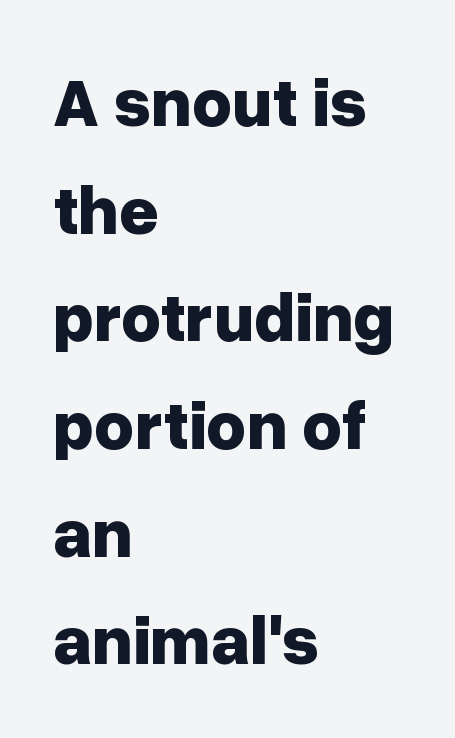
Every stem runs plumb, perpendicular to the baseline. Thick stems and heavy bowls — unmistakably bold. This block has exactly the height ordinary leading produces. How are the letters spaced? Ordinarily, with no added tracking.
